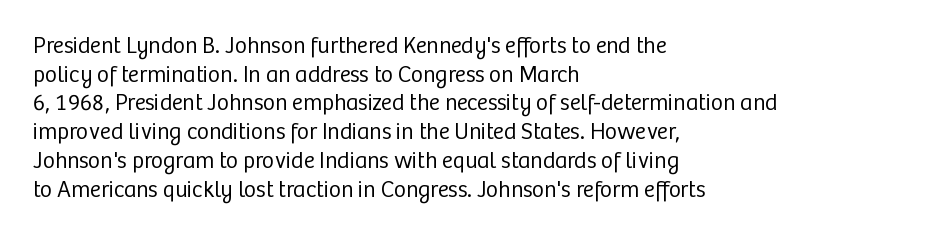
The image shows 23 px text type, upright; set left-aligned, normal line spacing (1.25x), normal letter spacing, not underlined.
